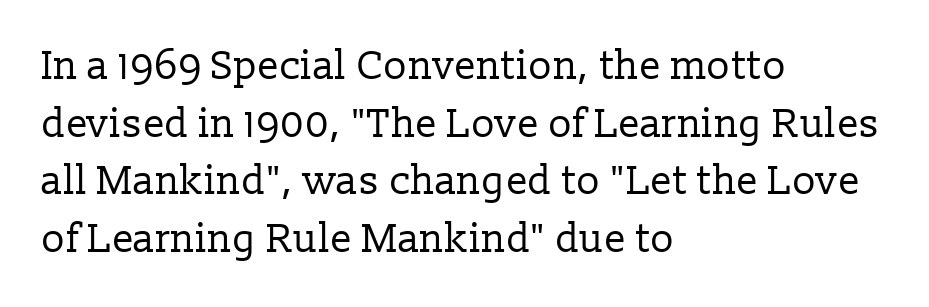
{"serif": "yes", "italic": "no", "bold": "no", "weight": "regular", "width": "normal", "stroke_contrast": "low", "x_height": "medium", "monospaced": "no", "underline": "no", "align": "left", "line_spacing": "normal", "line_spacing_ratio": 1.44, "letter_spacing": "normal", "letter_spacing_em": 0.0, "glyph_px": 40}
